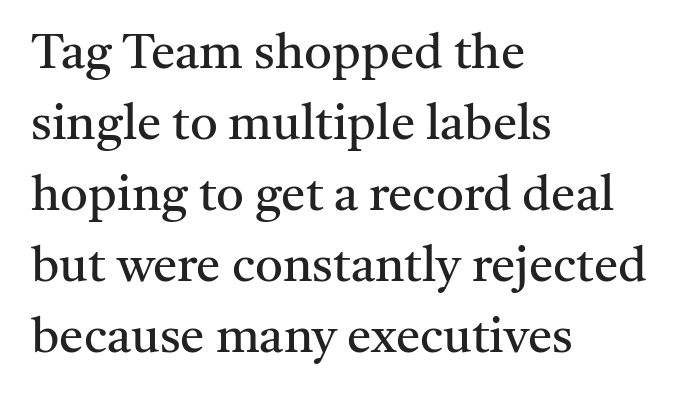
{"serif": "yes", "italic": "no", "bold": "no", "weight": "regular", "width": "normal", "stroke_contrast": "medium", "x_height": "medium", "monospaced": "no", "underline": "no", "align": "left", "line_spacing": "normal", "line_spacing_ratio": 1.45, "letter_spacing": "normal", "letter_spacing_em": 0.0, "glyph_px": 49}
